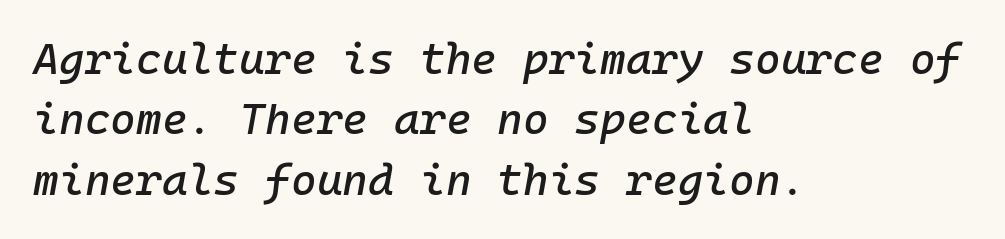
The image shows 44 px text type, italic (leaning right), monospaced; set left-aligned, normal line spacing (1.37x), normal letter spacing, not underlined; low stroke contrast and a medium x-height.
